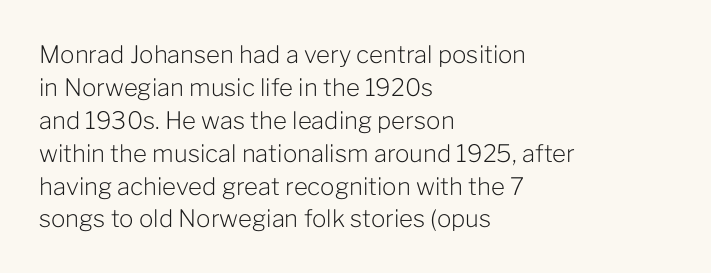
{"italic": "no", "bold": "no", "underline": "no", "align": "left", "line_spacing": "normal", "line_spacing_ratio": 1.37, "letter_spacing": "normal", "letter_spacing_em": 0.0, "glyph_px": 24}
